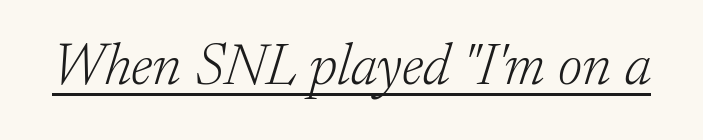
There's an unmistakable incline to the writing here. Stems and bowls with no extra thickness — not bold. Does extra space separate the letters? No, they use regular spacing. The font family rendered here belongs to the serif group. The passage shown is typed in a proportional face where columns would drift. Decoration check: the copy is underlined.
